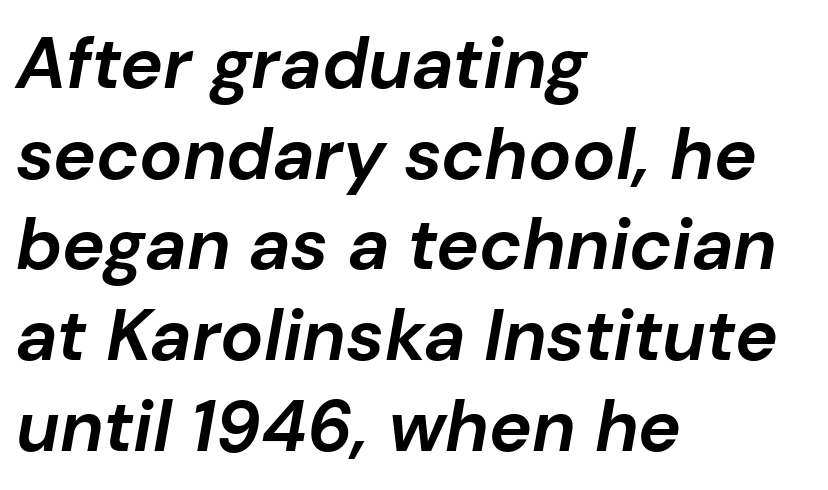
Q: Is the text bold? A: Yes.
Q: Is the text italic (slanted)? A: Yes, it leans right by about 10 degrees.
Q: Is the text underlined? A: No.
Q: How is the paragraph aligned? A: Left-aligned.
Q: Is the spacing between letters normal or unusually wide? A: Normal.
Q: Is the spacing between lines tight, normal or loose? A: Normal.
Q: Width (condensed, normal, or wide)? A: Normal.
Q: Stroke contrast? A: Low.
Q: x-height? A: Medium.
Q: Monospaced? A: No.
